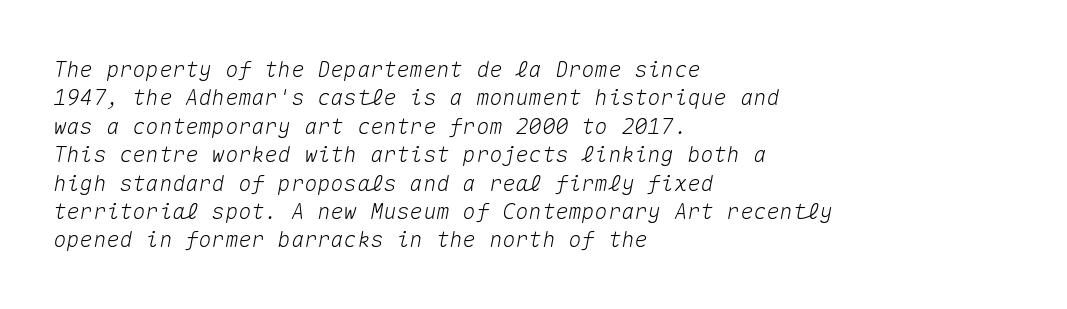
The image shows 22 px text type, italic (leaning right); set left-aligned, normal line spacing (1.29x), normal letter spacing, not underlined.
